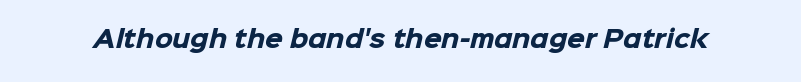
Compared with typical body copy, the letter spacing here is the same. A bare baseline throughout the passage. Chunky letters — that's bold for sure.
